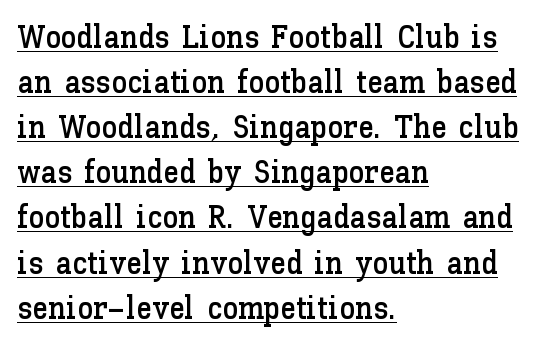
These lines sit exactly where default settings would place them. Varying glyph widths throughout — classic text-font behaviour. Left-aligned paragraph, ragged on the right. No extra tracking has been applied to these lines.
